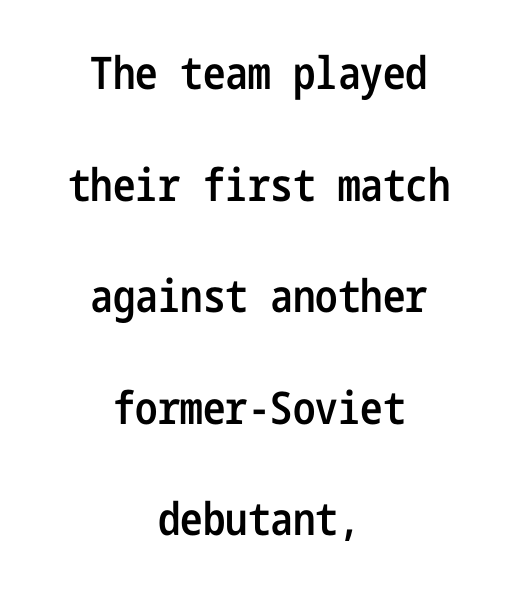
Q: Is the text bold? A: Semi-bold.
Q: Is the text italic (slanted)? A: No, it is upright.
Q: Is the typeface a serif or a sans-serif typeface? A: Sans-serif.
Q: Is the text underlined? A: No.
Q: How is the paragraph aligned? A: Centered.
Q: Is the spacing between letters normal or unusually wide? A: Normal.
Q: Is the spacing between lines tight, normal or loose? A: Loose.
Q: Width (condensed, normal, or wide)? A: Condensed.
Q: Stroke contrast? A: Low.
Q: x-height? A: Medium.
